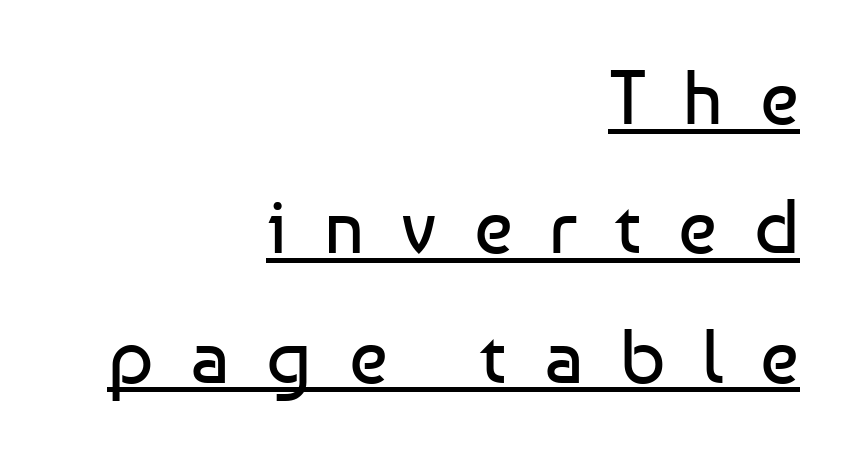
Q: Is the text bold? A: No.
Q: Is the text italic (slanted)? A: No, it is upright.
Q: Is the typeface a serif or a sans-serif typeface? A: Sans-serif.
Q: Is the text underlined? A: Yes.
Q: How is the paragraph aligned? A: Right-aligned.
Q: Is the spacing between letters normal or unusually wide? A: Unusually wide.
Q: Is the spacing between lines tight, normal or loose? A: Normal.
Q: Width (condensed, normal, or wide)? A: Normal.
Q: Stroke contrast? A: Low.
Q: x-height? A: Medium.
Q: Monospaced? A: No.
